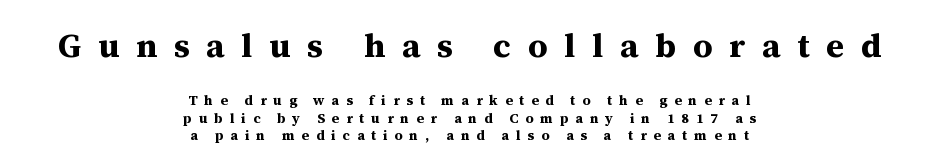
The image shows 34 px bold serif type, upright; set centered, line spacing 1.24x, unusually wide letter spacing (+0.49 em), not underlined; the first (top) block is 2.43x larger; medium stroke contrast and a medium x-height.
